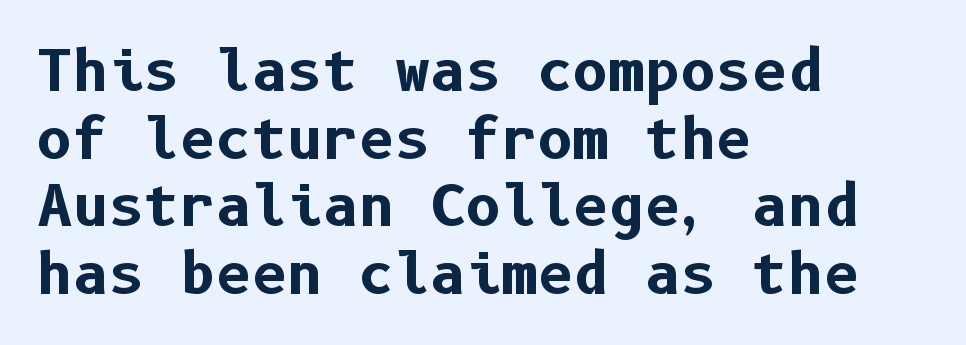
The image shows 55 px bold sans-serif type, upright; set left-aligned, line spacing 1.23x, normal letter spacing, not underlined; low stroke contrast and a medium x-height.
